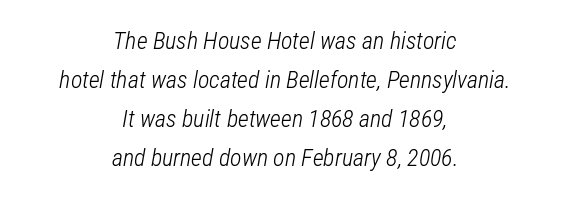
Where is the straight margin? There isn't one; the lines are centered. Regular leading. Descender tails drop into unmarked territory. These glyphs show unthickened strokes, regular width or finer. This sample uses an oblique cut, with every glyph tilted off the vertical. Nothing unusual about the tracking: characters are spaced as the font intends.
